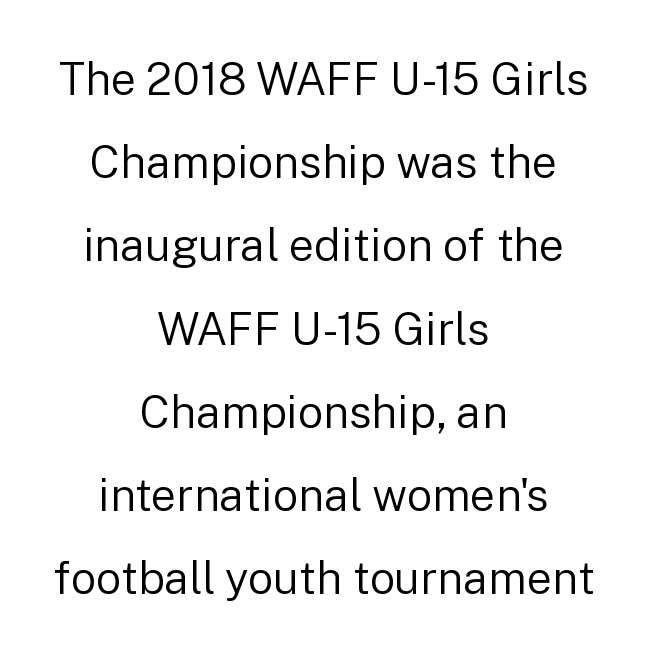
Q: Is the text bold? A: No.
Q: Is the text italic (slanted)? A: No, it is upright.
Q: Is the typeface a serif or a sans-serif typeface? A: Sans-serif.
Q: Is the text underlined? A: No.
Q: How is the paragraph aligned? A: Centered.
Q: Is the spacing between letters normal or unusually wide? A: Normal.
Q: Width (condensed, normal, or wide)? A: Normal.
Q: Stroke contrast? A: Low.
Q: x-height? A: Medium.
Q: Monospaced? A: No.
